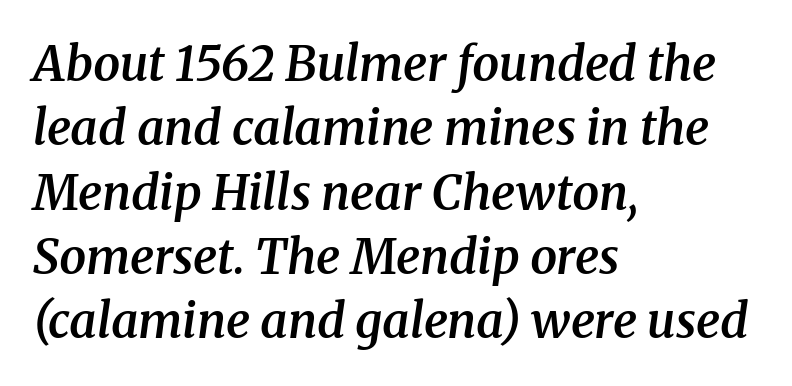
Think of a printed novel: that variable character pitch is what you see here. The strip under each line holds only bare page. What kind of face is this? One with serifs. The lettering tilts uniformly, giving the passage an italic look.
